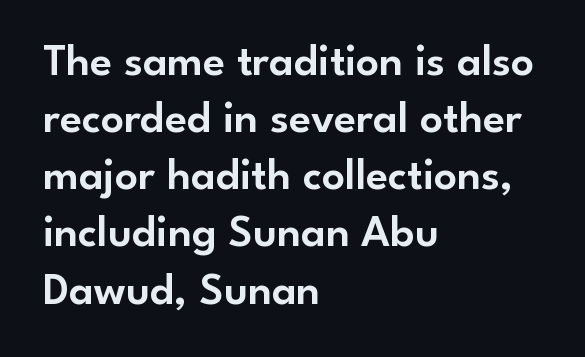
These lines are set flush left with a ragged right edge. The type sits square on the baseline with zero lean. Serif or sans? Sans — the stroke terminals are bare. Here the glyphs are tracked normally, forming tight word shapes. The strip under each line holds only bare page. This sample has the flowing, uneven cadence of proportional lettering.
